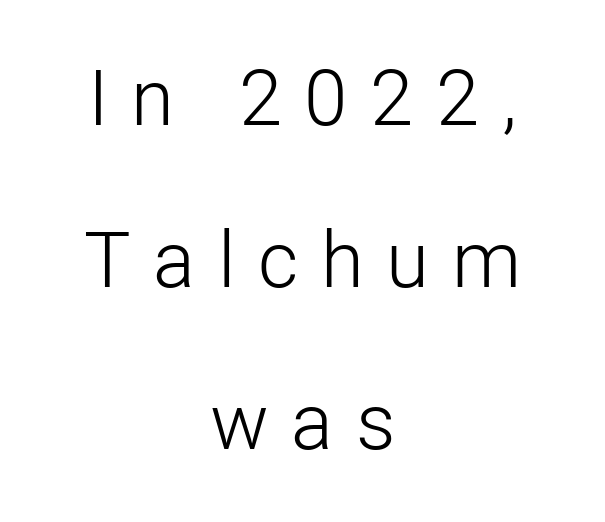
{"serif": "no", "italic": "no", "bold": "no", "weight": "light", "width": "normal", "stroke_contrast": "low", "x_height": "medium", "monospaced": "no", "underline": "no", "align": "center", "line_spacing": "loose", "line_spacing_ratio": 2.08, "letter_spacing": "wide", "letter_spacing_em": 0.29, "glyph_px": 78}
